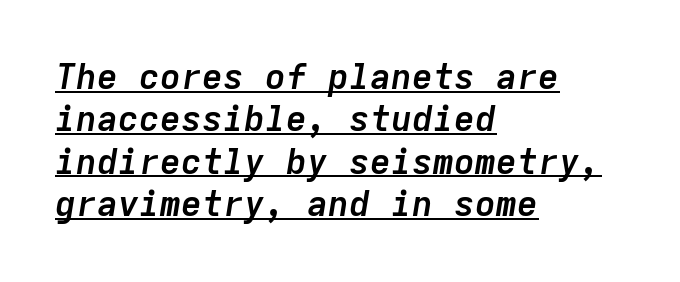
Q: Is the text bold? A: Yes.
Q: Is the text italic (slanted)? A: Yes, it leans right by about 9 degrees.
Q: Is the text underlined? A: Yes.
Q: How is the paragraph aligned? A: Left-aligned.
Q: Is the spacing between letters normal or unusually wide? A: Normal.
Q: Width (condensed, normal, or wide)? A: Normal.
Q: Stroke contrast? A: Low.
Q: x-height? A: Medium.
Q: Monospaced? A: Yes.
